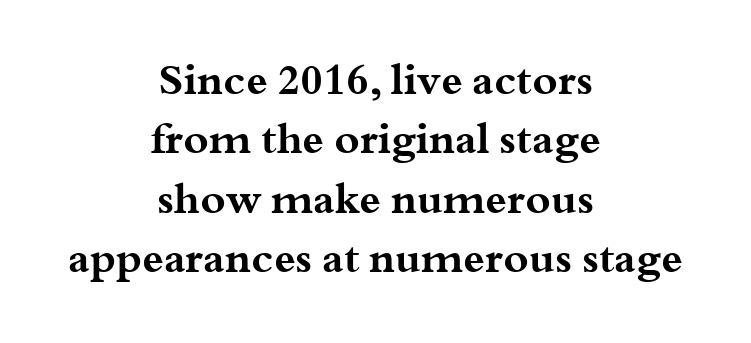
Q: Is the text bold? A: Yes.
Q: Is the text italic (slanted)? A: No, it is upright.
Q: Is the typeface a serif or a sans-serif typeface? A: Serif.
Q: Is the text underlined? A: No.
Q: How is the paragraph aligned? A: Centered.
Q: Is the spacing between letters normal or unusually wide? A: Normal.
Q: Is the spacing between lines tight, normal or loose? A: Normal.
Q: Width (condensed, normal, or wide)? A: Wide.
Q: Stroke contrast? A: Medium.
Q: x-height? A: Small.
Q: Monospaced? A: No.
